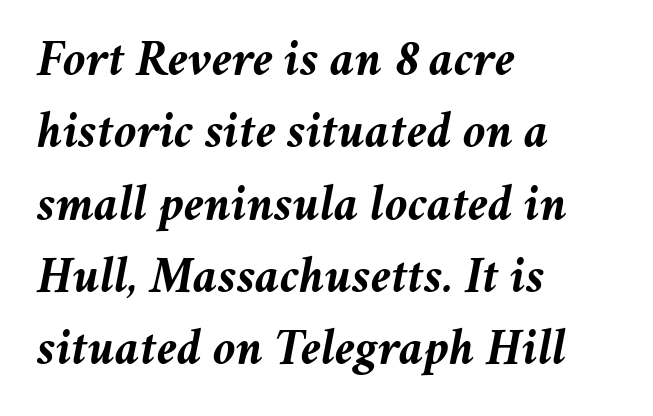
{"italic": "yes", "lean": "right", "slant_degrees": 11, "bold": "yes", "weight": "semibold", "width": "normal", "stroke_contrast": "medium", "x_height": "medium", "monospaced": "no", "underline": "no", "align": "left", "line_spacing": "normal", "line_spacing_ratio": 1.39, "letter_spacing": "normal", "letter_spacing_em": 0.0, "glyph_px": 52}
